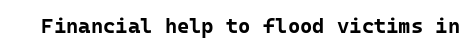
{"italic": "no", "bold": "yes", "underline": "no", "letter_spacing": "normal", "letter_spacing_em": 0.0, "glyph_px": 21}
